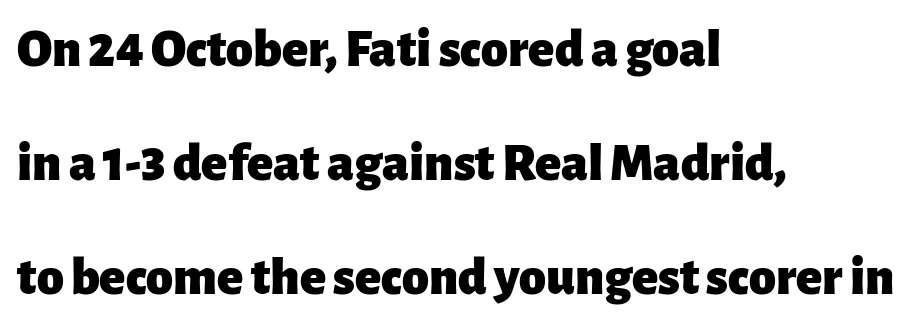
Q: Is the text bold? A: Yes.
Q: Is the text italic (slanted)? A: No, it is upright.
Q: Is the typeface a serif or a sans-serif typeface? A: Sans-serif.
Q: Is the text underlined? A: No.
Q: How is the paragraph aligned? A: Left-aligned.
Q: Is the spacing between letters normal or unusually wide? A: Normal.
Q: Is the spacing between lines tight, normal or loose? A: Loose.
Q: Width (condensed, normal, or wide)? A: Normal.
Q: Stroke contrast? A: Low.
Q: x-height? A: Medium.
Q: Monospaced? A: No.
